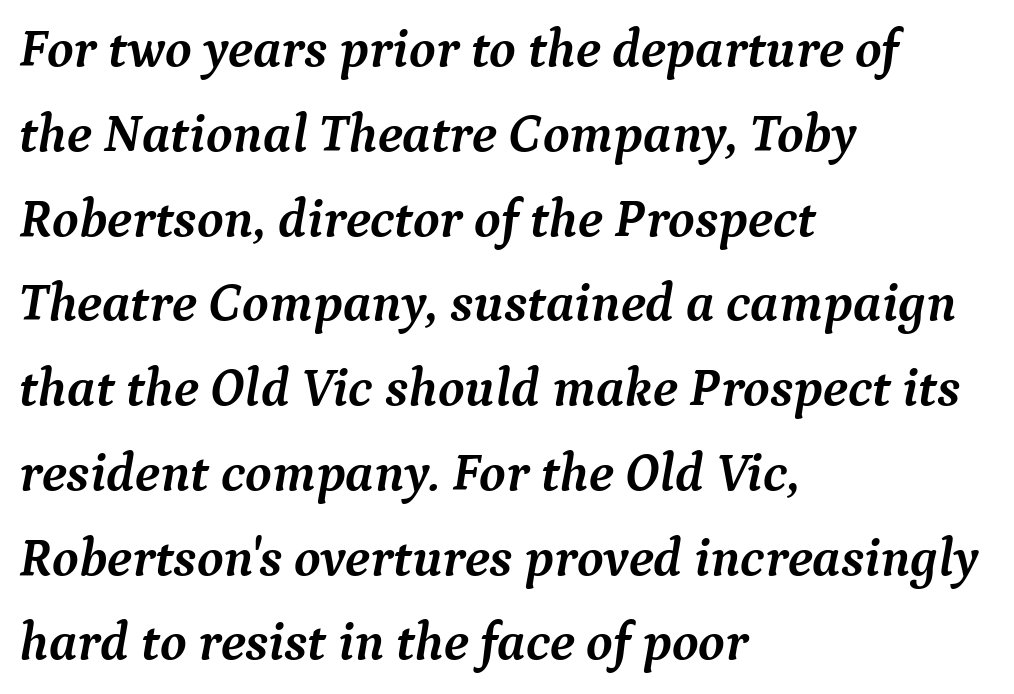
{"serif": "yes", "italic": "yes", "lean": "right", "slant_degrees": 9, "bold": "yes", "weight": "semibold", "width": "normal", "stroke_contrast": "medium", "x_height": "medium", "monospaced": "no", "underline": "no", "align": "left", "line_spacing": "normal", "line_spacing_ratio": 1.57, "letter_spacing": "normal", "letter_spacing_em": 0.0, "glyph_px": 54}
